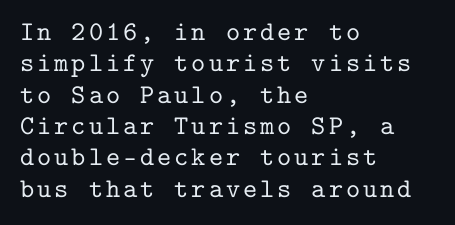
{"italic": "no", "underline": "no", "align": "left", "line_spacing_ratio": 1.16, "glyph_px": 27}
